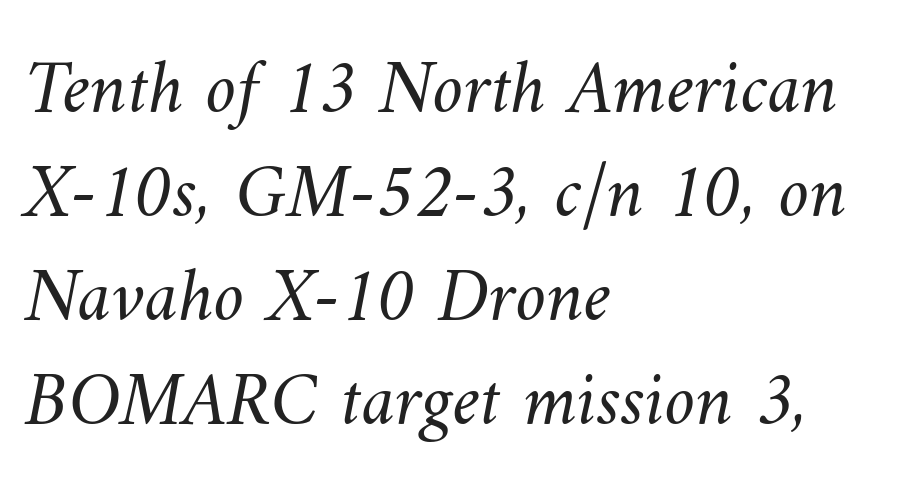
{"bold": "no", "weight": "light", "width": "normal", "stroke_contrast": "medium", "x_height": "small", "monospaced": "no", "underline": "no", "align": "left", "line_spacing": "normal", "line_spacing_ratio": 1.35, "letter_spacing": "normal", "letter_spacing_em": 0.0, "glyph_px": 77}
